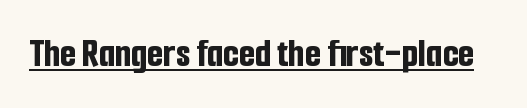
The image shows 41 px bold, condensed sans-serif type, upright; set normal letter spacing, underlined; low stroke contrast and a medium x-height.
